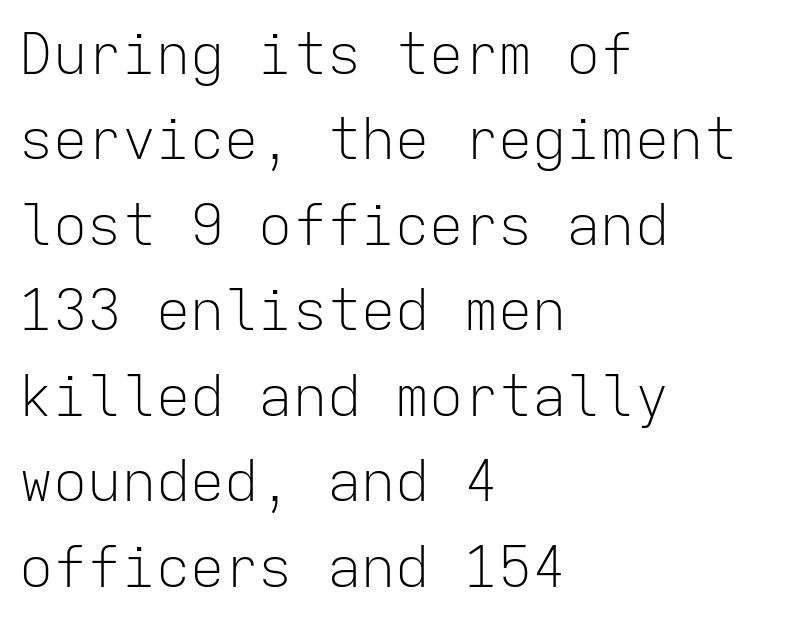
{"serif": "no", "italic": "no", "bold": "no", "weight": "light", "width": "normal", "stroke_contrast": "low", "x_height": "medium", "monospaced": "yes", "underline": "no", "align": "left", "line_spacing": "normal", "line_spacing_ratio": 1.5, "letter_spacing": "normal", "letter_spacing_em": 0.0, "glyph_px": 57}
